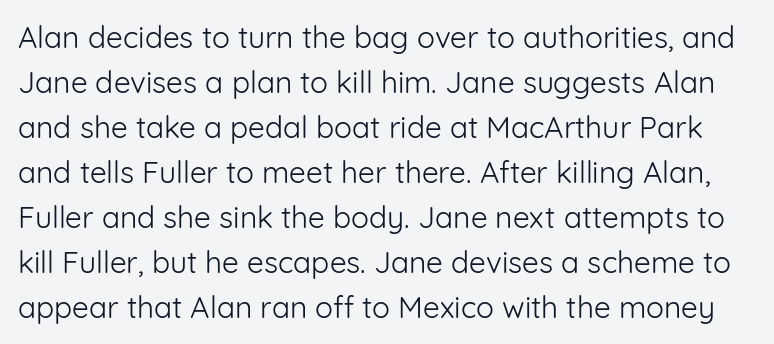
{"serif": "no", "italic": "no", "bold": "no", "weight": "light", "width": "normal", "stroke_contrast": "low", "x_height": "medium", "monospaced": "no", "underline": "no", "line_spacing": "normal", "line_spacing_ratio": 1.5, "letter_spacing": "normal", "letter_spacing_em": 0.0, "glyph_px": 30}
